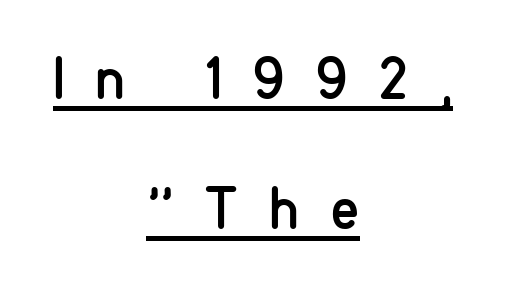
Q: Is the text bold? A: No.
Q: Is the text italic (slanted)? A: No, it is upright.
Q: Is the typeface a serif or a sans-serif typeface? A: Sans-serif.
Q: Is the text underlined? A: Yes.
Q: How is the paragraph aligned? A: Centered.
Q: Is the spacing between letters normal or unusually wide? A: Unusually wide.
Q: Is the spacing between lines tight, normal or loose? A: Loose.
Q: Width (condensed, normal, or wide)? A: Condensed.
Q: Stroke contrast? A: Low.
Q: x-height? A: Medium.
Q: Monospaced? A: No.
